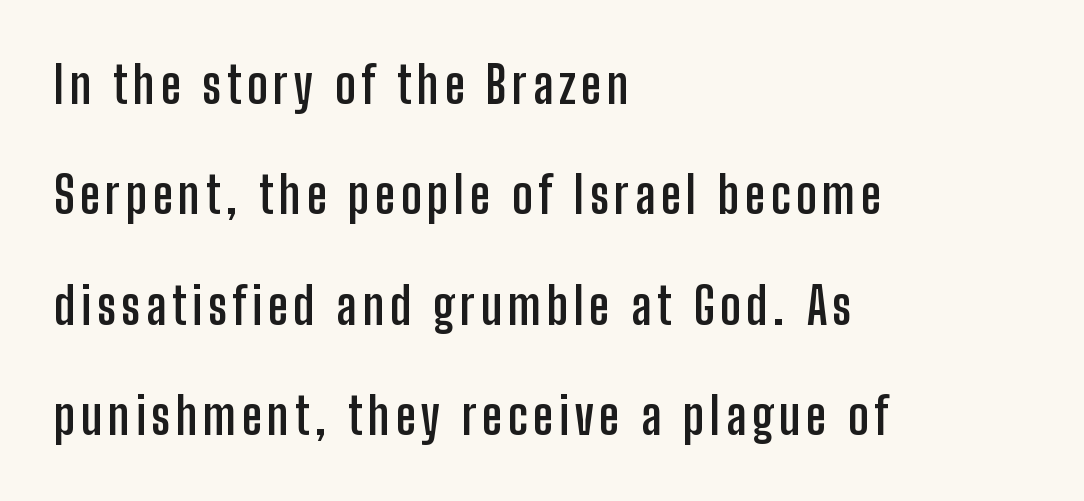
{"serif": "no", "italic": "no", "bold": "yes", "weight": "semibold", "width": "condensed", "stroke_contrast": "low", "x_height": "medium", "monospaced": "no", "underline": "no", "align": "left", "line_spacing": "loose", "line_spacing_ratio": 2.21, "glyph_px": 50}
